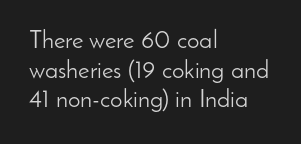
The image shows 25 px text type, upright; set left-aligned, line spacing 1.19x, normal letter spacing, not underlined.
